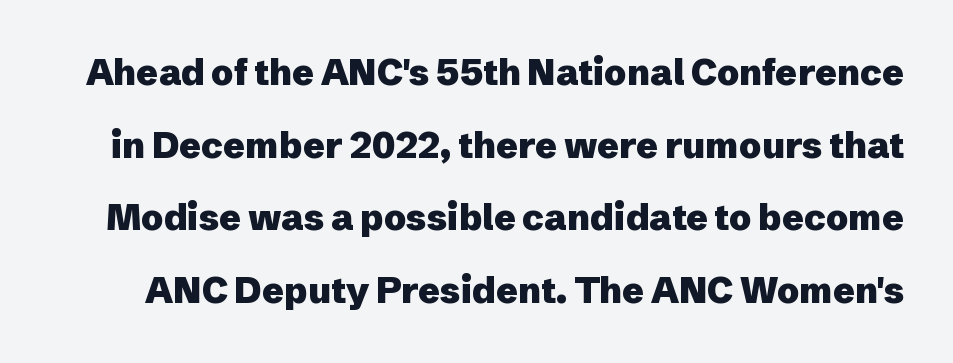
The image shows 36 px heavy sans-serif type, upright; set loose line spacing (2.02x), normal letter spacing, not underlined; low stroke contrast and a medium x-height.
